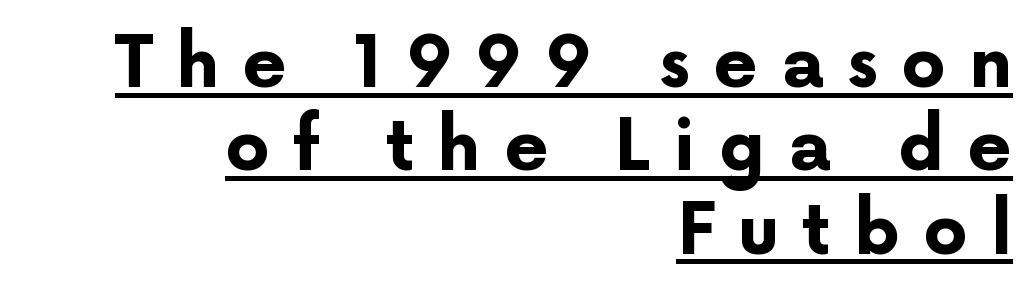
Every letter is thick-stroked: bold, no question. Italic: no, the glyphs are upright roman. Caption: multi-line text, flush right, ragged left. The face used here is a sans, in the tradition of grotesques and geometrics. Is there an underline? Yes — a line sits under the letters.
